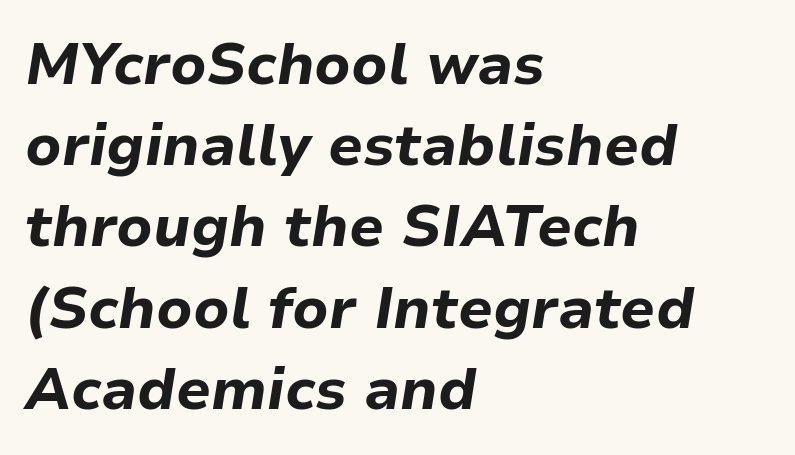
{"italic": "yes", "lean": "right", "slant_degrees": 9, "bold": "yes", "weight": "bold", "width": "normal", "stroke_contrast": "low", "x_height": "medium", "monospaced": "no", "underline": "no", "align": "left", "line_spacing": "normal", "line_spacing_ratio": 1.4, "letter_spacing": "normal", "letter_spacing_em": 0.0, "glyph_px": 58}
